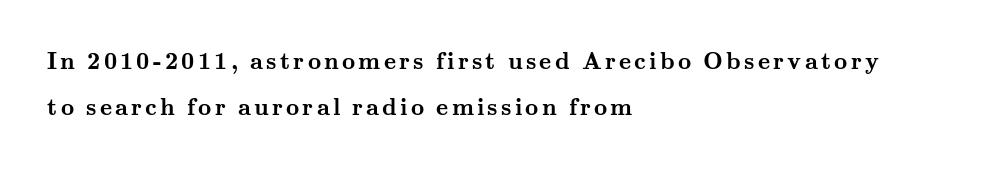
{"italic": "no", "bold": "yes", "underline": "no", "align": "left", "line_spacing": "loose", "line_spacing_ratio": 1.99, "glyph_px": 23}
